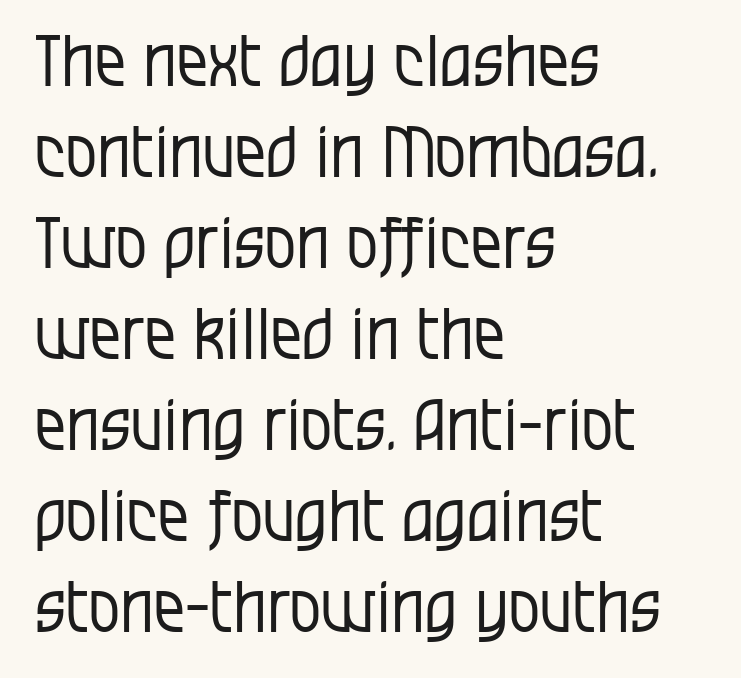
{"serif": "no", "italic": "no", "bold": "no", "weight": "regular", "width": "condensed", "stroke_contrast": "low", "x_height": "large", "monospaced": "no", "underline": "no", "align": "left", "line_spacing": "normal", "line_spacing_ratio": 1.3, "letter_spacing": "normal", "letter_spacing_em": 0.0, "glyph_px": 70}
